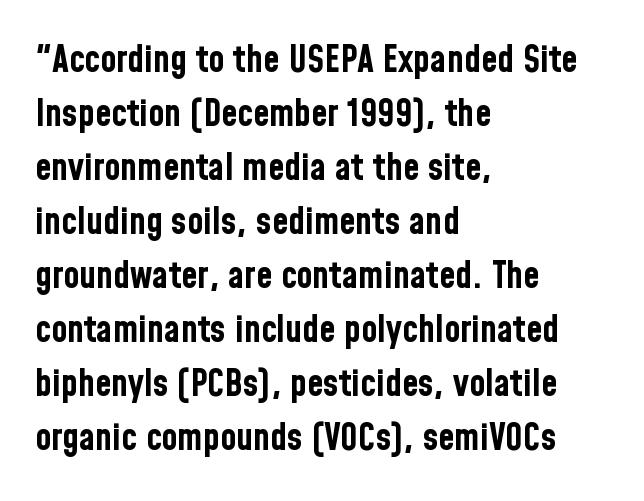
There is no visible air inserted between adjacent glyphs. Varying glyph widths throughout — classic text-font behaviour. This rendering employs a face without finishing strokes, i.e., a sans-serif. The words here are not underlined.
